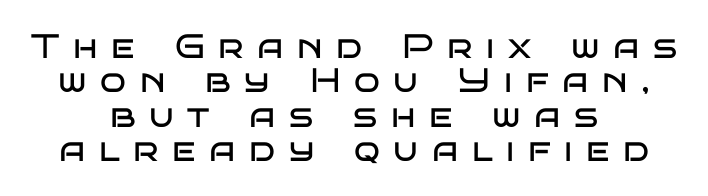
The font's upright variant was chosen for this text. Each letter keeps its own natural width here, so spacing adapts to shape. The leading is snug, giving the passage a crowded texture. The letters carry no serifs — their stems end cleanly without finishing strokes. The string is rendered with underlining switched off. Bold? No — there's no thickening of the strokes.
